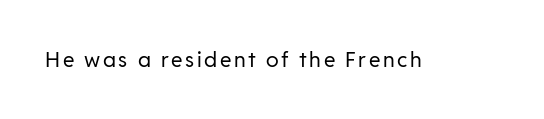
The image shows 21 px text type, upright; set not underlined.
